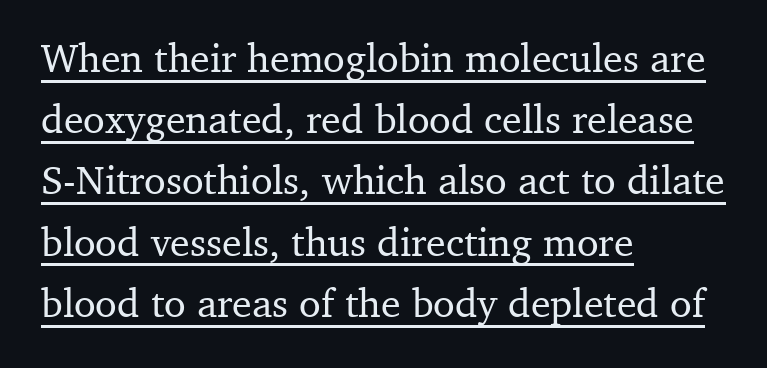
The image shows 40 px serif type, upright; set left-aligned, normal line spacing (1.53x), normal letter spacing, underlined; medium stroke contrast and a medium x-height.
